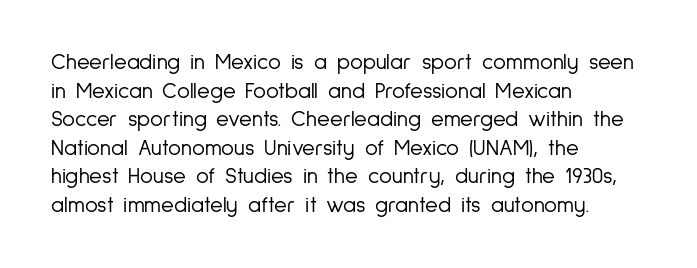
Check the space under the baseline: it is left empty. Characters follow at the spacing the type designer built in. These glyphs show unthickened strokes, regular width or finer. This is the regular roman posture of the typeface. A typesetter would call this leading conventional body-copy spacing. The compositor pushed each line to the left boundary.
